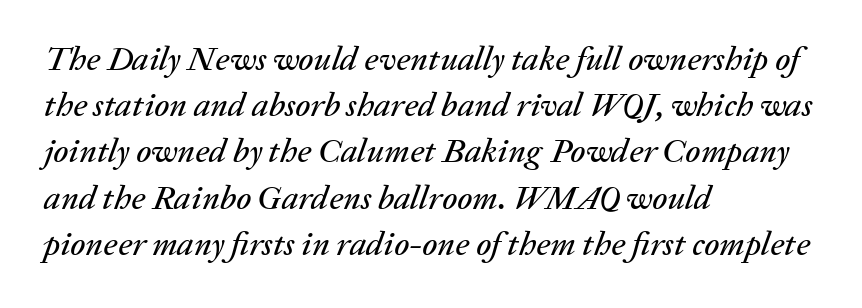
Posture: slanted. The lines sit at an ordinary, default distance from one another. Look at the tracking — it's just the regular setting, nothing added. Each letter keeps its own natural width here, so spacing adapts to shape. Leftover space on each line is placed entirely after the last word.
